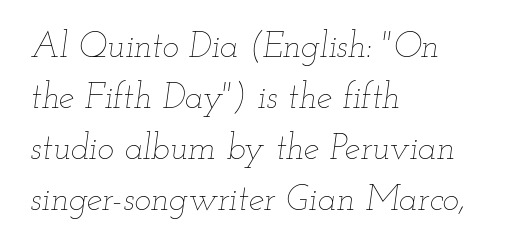
Q: Is the text bold? A: No.
Q: Is the text italic (slanted)? A: Yes, it leans right by about 12 degrees.
Q: Is the text underlined? A: No.
Q: How is the paragraph aligned? A: Left-aligned.
Q: Is the spacing between letters normal or unusually wide? A: Normal.
Q: Is the spacing between lines tight, normal or loose? A: Normal.
Q: Width (condensed, normal, or wide)? A: Wide.
Q: Stroke contrast? A: Low.
Q: x-height? A: Small.
Q: Monospaced? A: No.
